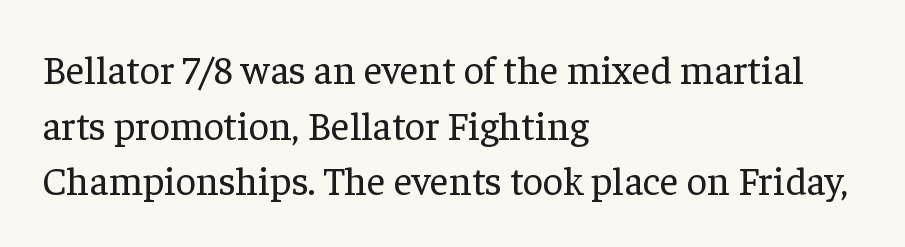
Q: Is the text bold? A: No.
Q: Is the text italic (slanted)? A: No, it is upright.
Q: Is the typeface a serif or a sans-serif typeface? A: Serif.
Q: Is the text underlined? A: No.
Q: How is the paragraph aligned? A: Left-aligned.
Q: Is the spacing between letters normal or unusually wide? A: Normal.
Q: Is the spacing between lines tight, normal or loose? A: Normal.
Q: Width (condensed, normal, or wide)? A: Normal.
Q: Stroke contrast? A: Low.
Q: x-height? A: Medium.
Q: Monospaced? A: No.
